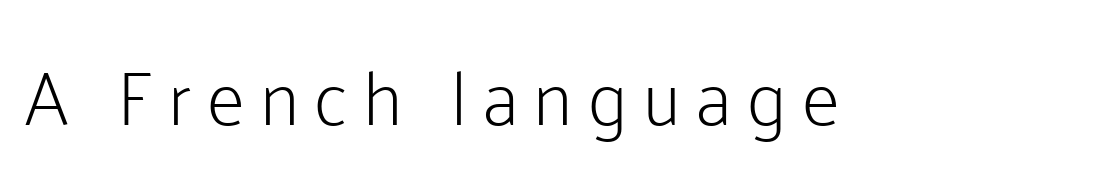
{"serif": "no", "italic": "no", "bold": "no", "weight": "light", "width": "normal", "stroke_contrast": "low", "x_height": "medium", "monospaced": "no", "underline": "no", "letter_spacing": "wide", "letter_spacing_em": 0.2, "glyph_px": 76}
